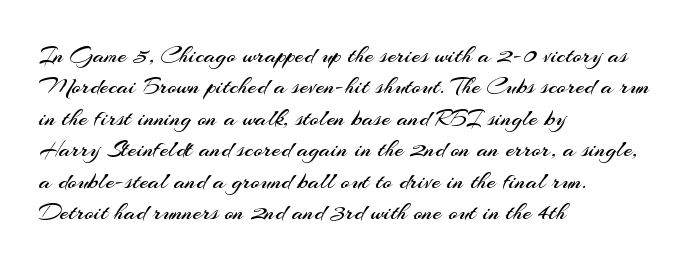
The image shows 25 px text type; set left-aligned, normal line spacing (1.26x), normal letter spacing, not underlined.
